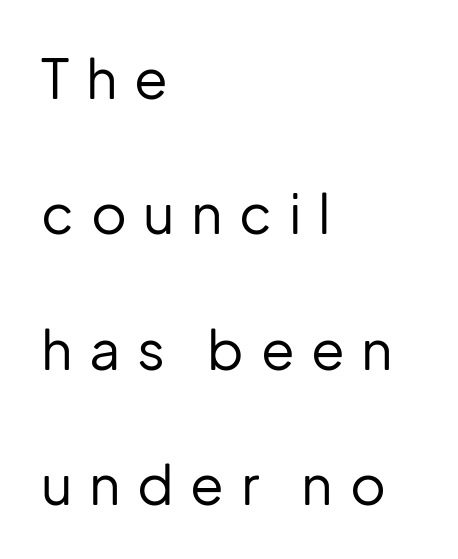
Q: Is the text bold? A: No.
Q: Is the text italic (slanted)? A: No, it is upright.
Q: Is the typeface a serif or a sans-serif typeface? A: Sans-serif.
Q: Is the text underlined? A: No.
Q: How is the paragraph aligned? A: Left-aligned.
Q: Is the spacing between letters normal or unusually wide? A: Unusually wide.
Q: Is the spacing between lines tight, normal or loose? A: Loose.
Q: Width (condensed, normal, or wide)? A: Normal.
Q: Stroke contrast? A: Low.
Q: x-height? A: Medium.
Q: Monospaced? A: No.
